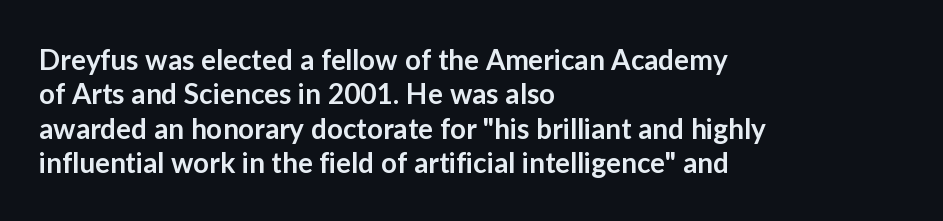
{"serif": "no", "italic": "no", "bold": "semi", "weight": "semibold", "width": "normal", "stroke_contrast": "low", "x_height": "medium", "monospaced": "no", "underline": "no", "align": "left", "line_spacing_ratio": 1.23, "letter_spacing": "normal", "letter_spacing_em": 0.0, "glyph_px": 28}
